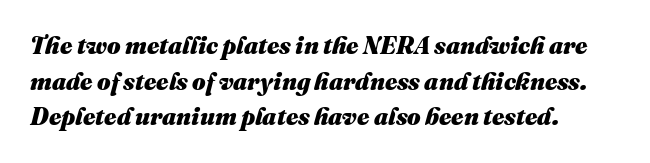
Q: Is the text bold? A: Yes.
Q: Is the text italic (slanted)? A: Yes, it leans right by about 16 degrees.
Q: Is the text underlined? A: No.
Q: How is the paragraph aligned? A: Left-aligned.
Q: Is the spacing between letters normal or unusually wide? A: Normal.
Q: Is the spacing between lines tight, normal or loose? A: Normal.
